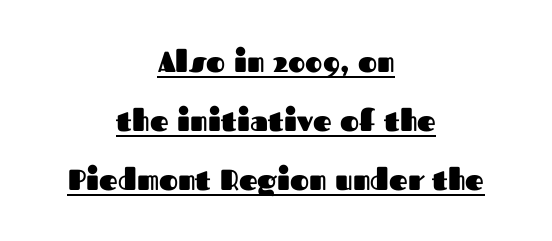
{"serif": "no", "italic": "no", "bold": "yes", "weight": "heavy", "width": "normal", "stroke_contrast": "medium", "x_height": "medium", "monospaced": "no", "underline": "yes", "align": "center", "line_spacing": "loose", "line_spacing_ratio": 2.04, "letter_spacing": "normal", "letter_spacing_em": 0.0, "glyph_px": 29}
